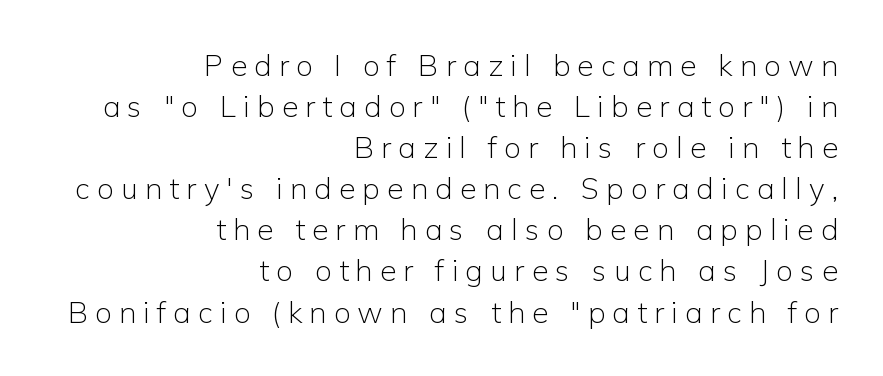
{"serif": "no", "italic": "no", "bold": "no", "weight": "light", "width": "normal", "stroke_contrast": "low", "x_height": "medium", "monospaced": "no", "underline": "no", "align": "right", "line_spacing": "normal", "line_spacing_ratio": 1.37, "letter_spacing": "wide", "letter_spacing_em": 0.24, "glyph_px": 30}
